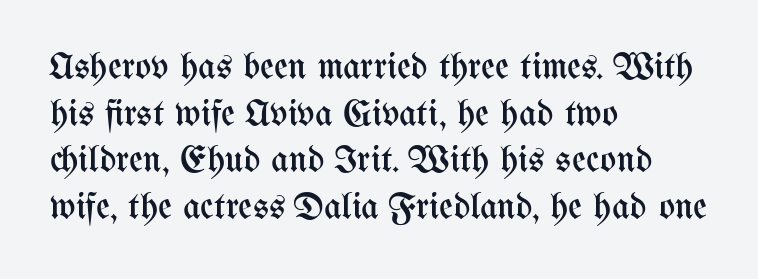
Here the designer chose a conventional face with non-uniform glyph widths. Caption: face not bold, strokes unweighted. Nobody drew a line under any word here. All the whitespace from short lines collects on the right. Characters remain perfectly vertical along every line.
